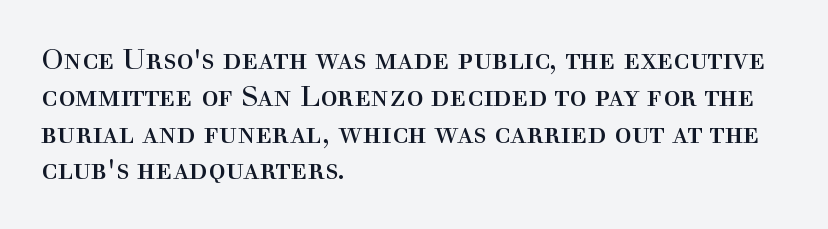
A serif font was chosen for this passage. The space between consecutive lines is moderate. The rendering keeps characters at their native spacing. The rendering anchors every line to the left-hand side.
